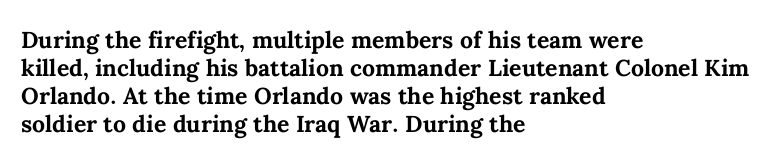
The image shows 23 px bold type, upright; set left-aligned, line spacing 1.22x, normal letter spacing, not underlined.
